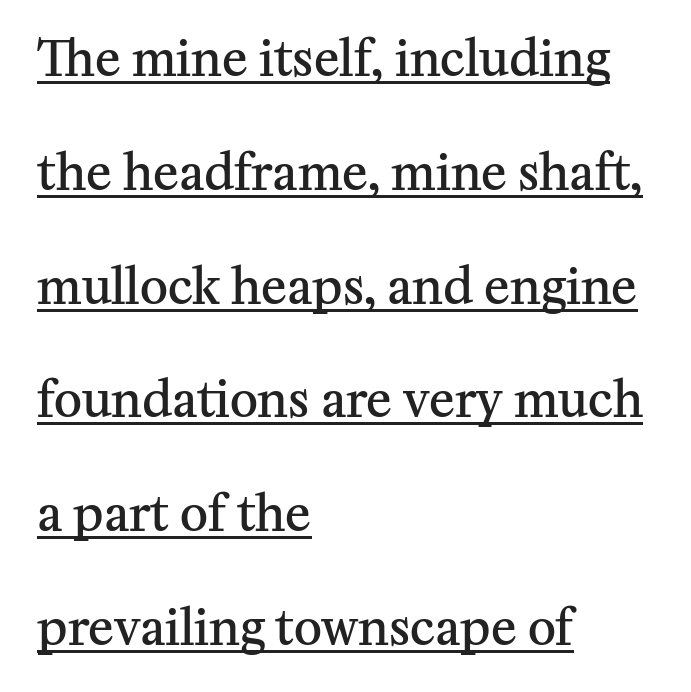
Little horizontal feet cap the strokes, marking this as serif type. Posture: upright roman. In terms of weight, the rendering is demibold, just under bold. How would I describe the line gaps? Wide and relaxed. The passage shown is typed in a proportional face where columns would drift.
